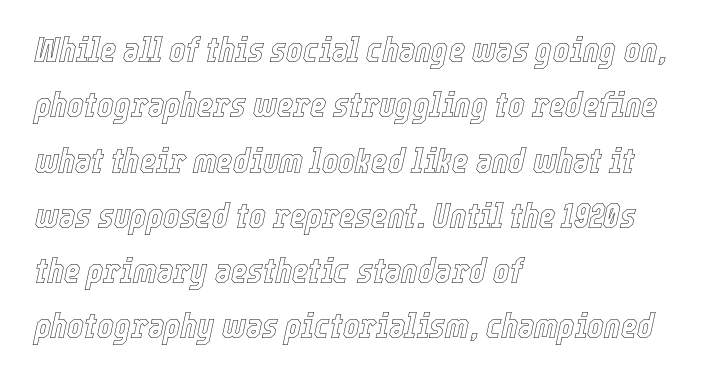
The image shows 35 px condensed type, italic (leaning right); set left-aligned, normal line spacing (1.58x), normal letter spacing, not underlined; a medium x-height.
